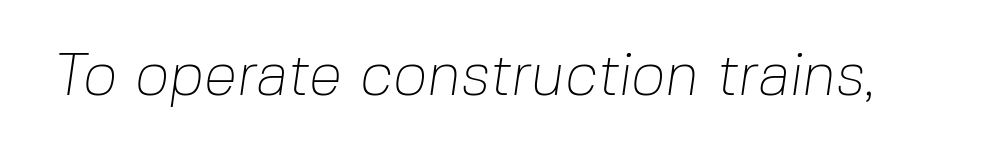
Q: Is the text bold? A: No.
Q: Is the typeface a serif or a sans-serif typeface? A: Sans-serif.
Q: Is the text underlined? A: No.
Q: Is the spacing between letters normal or unusually wide? A: Normal.
Q: Width (condensed, normal, or wide)? A: Normal.
Q: Stroke contrast? A: Low.
Q: x-height? A: Medium.
Q: Monospaced? A: No.
